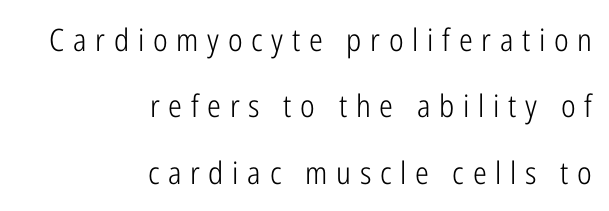
Examine the stroke ends and you'll find no serifs. A quiet, ordinary-to-light weight characterises the typeface. Upright lettering throughout. Notice the wide empty band between every row — that's loose leading. Quick note: underline off.
